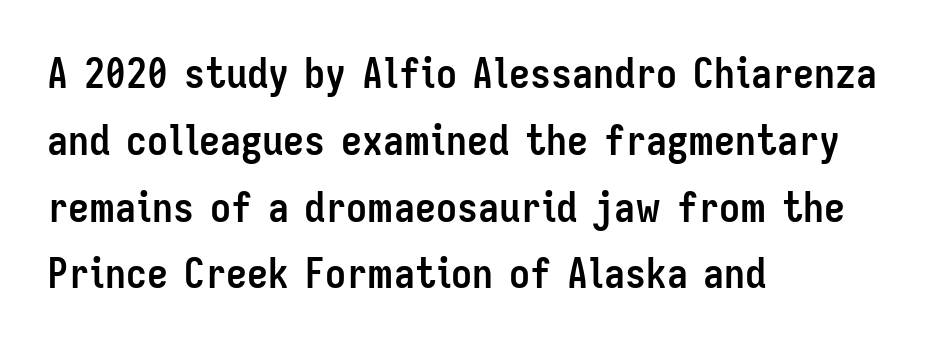
The letters sit at their default tracking, neither squeezed nor spread. Weight check: bold — yes, fully. The glyphs in this specimen are sans serif. The specimen reads as upright at a glance. Spacing verdict: proportional, widths tailored to each character. The block of text has a typical density, with ordinary space between rows.
